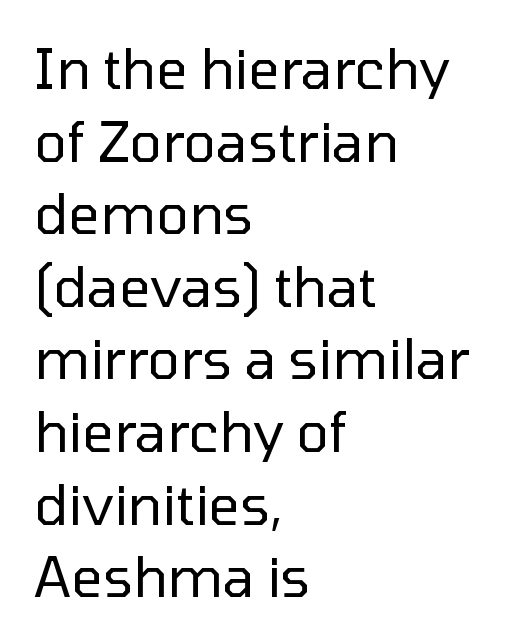
Q: Is the text bold? A: No.
Q: Is the text italic (slanted)? A: No, it is upright.
Q: Is the typeface a serif or a sans-serif typeface? A: Sans-serif.
Q: Is the text underlined? A: No.
Q: How is the paragraph aligned? A: Left-aligned.
Q: Is the spacing between letters normal or unusually wide? A: Normal.
Q: Is the spacing between lines tight, normal or loose? A: Normal.
Q: Width (condensed, normal, or wide)? A: Normal.
Q: Stroke contrast? A: Low.
Q: x-height? A: Medium.
Q: Monospaced? A: No.
